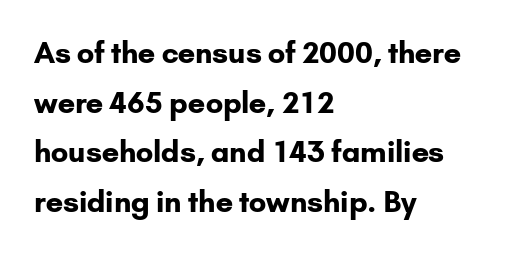
Q: Is the text bold? A: Yes.
Q: Is the text italic (slanted)? A: No, it is upright.
Q: Is the typeface a serif or a sans-serif typeface? A: Sans-serif.
Q: Is the text underlined? A: No.
Q: How is the paragraph aligned? A: Left-aligned.
Q: Is the spacing between letters normal or unusually wide? A: Normal.
Q: Width (condensed, normal, or wide)? A: Normal.
Q: Stroke contrast? A: Low.
Q: x-height? A: Small.
Q: Monospaced? A: No.
